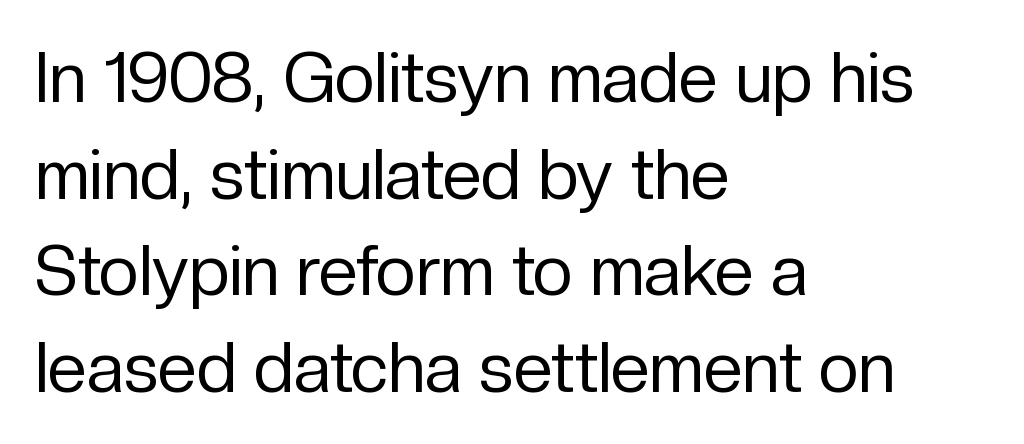
{"serif": "no", "italic": "no", "bold": "no", "weight": "regular", "width": "normal", "stroke_contrast": "low", "x_height": "medium", "monospaced": "no", "underline": "no", "align": "left", "line_spacing": "normal", "line_spacing_ratio": 1.38, "letter_spacing": "normal", "letter_spacing_em": 0.0, "glyph_px": 70}
